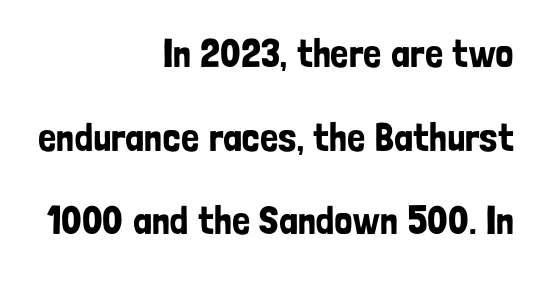
Letterform terminals end flat and unadorned throughout the passage. Alignment: flush right. The typography opts for an upright posture over an oblique one. This sample trades compactness for vertical openness between lines. Compared with typical body copy, the letter spacing here is the same.
